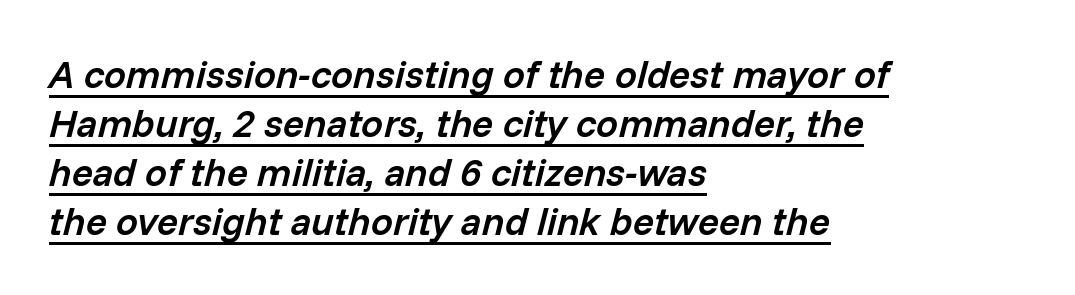
A rule runs beneath these lines of type. Characters follow at the spacing the type designer built in. The whole block is typeset with a tilt. Slightly chunky letters — semibold, I'd say, not full bold.
